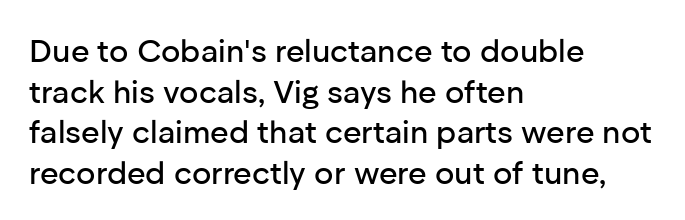
{"serif": "no", "italic": "no", "width": "normal", "stroke_contrast": "low", "x_height": "medium", "monospaced": "no", "underline": "no", "align": "left", "line_spacing": "normal", "line_spacing_ratio": 1.27, "letter_spacing": "normal", "letter_spacing_em": 0.0, "glyph_px": 32}
